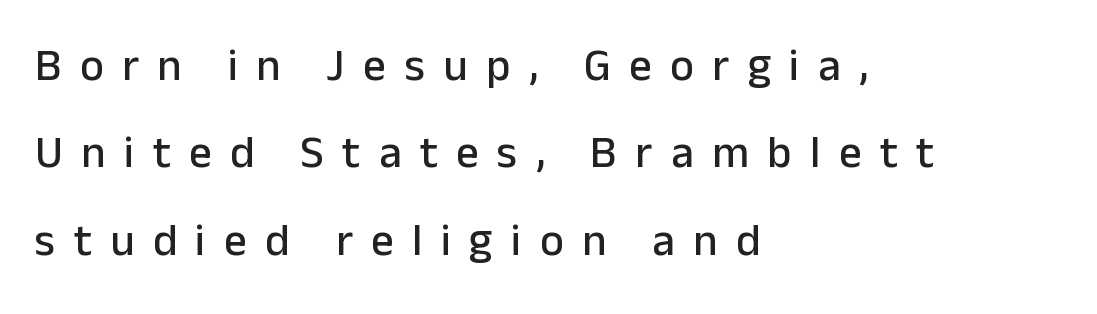
Q: Is the text italic (slanted)? A: No, it is upright.
Q: Is the typeface a serif or a sans-serif typeface? A: Sans-serif.
Q: Is the text underlined? A: No.
Q: How is the paragraph aligned? A: Left-aligned.
Q: Is the spacing between letters normal or unusually wide? A: Unusually wide.
Q: Is the spacing between lines tight, normal or loose? A: Loose.
Q: Width (condensed, normal, or wide)? A: Normal.
Q: Stroke contrast? A: Low.
Q: x-height? A: Medium.
Q: Monospaced? A: No.
